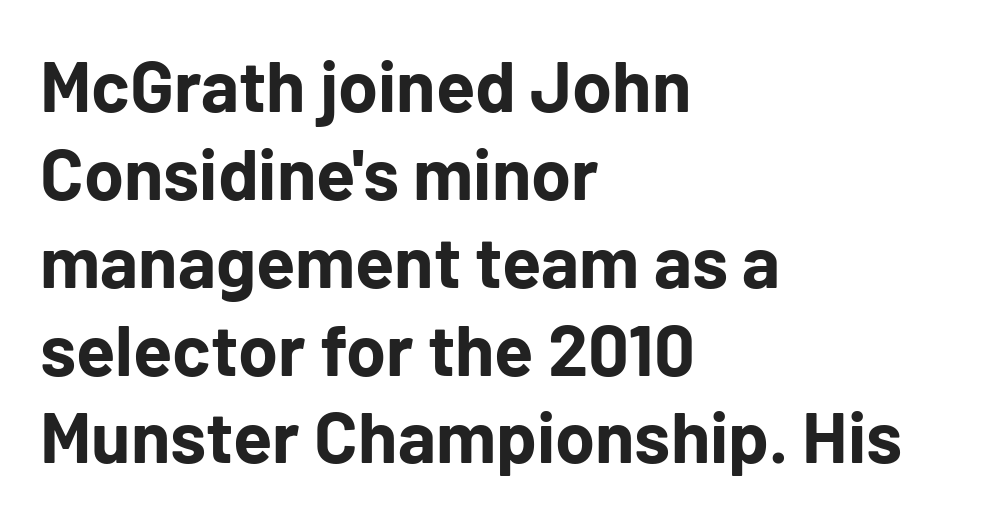
Q: Is the text bold? A: Yes.
Q: Is the text italic (slanted)? A: No, it is upright.
Q: Is the typeface a serif or a sans-serif typeface? A: Sans-serif.
Q: Is the text underlined? A: No.
Q: How is the paragraph aligned? A: Left-aligned.
Q: Is the spacing between letters normal or unusually wide? A: Normal.
Q: Width (condensed, normal, or wide)? A: Normal.
Q: Stroke contrast? A: Low.
Q: x-height? A: Medium.
Q: Monospaced? A: No.
